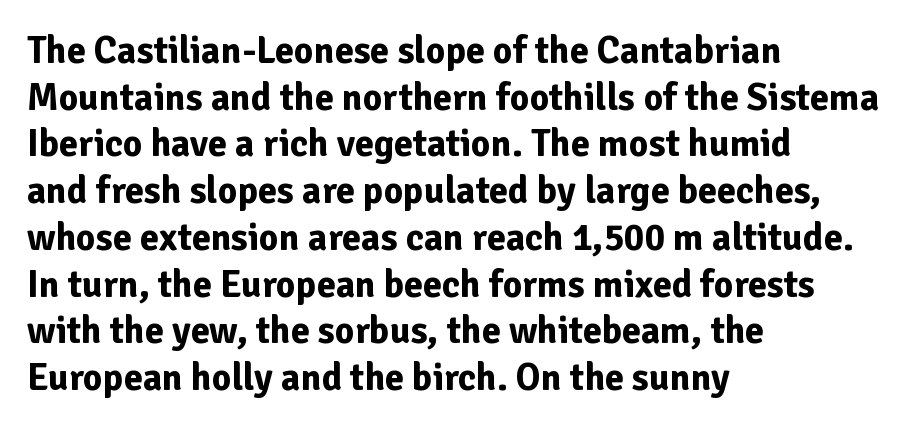
The specimen reads as upright at a glance. Unmarked baselines from the first word to the last. There is no visible air inserted between adjacent glyphs. Is this a fixed-width face? No — the glyphs have proportional, varying widths.
